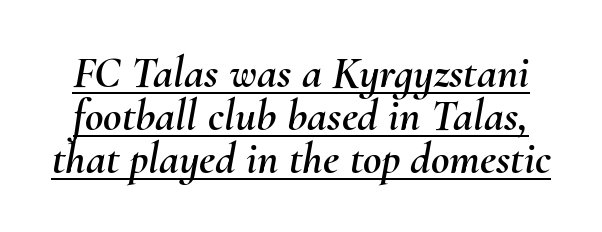
The image shows 45 px text type, italic (leaning right); set tight line spacing (0.96x), normal letter spacing, underlined; medium stroke contrast and a small x-height.
